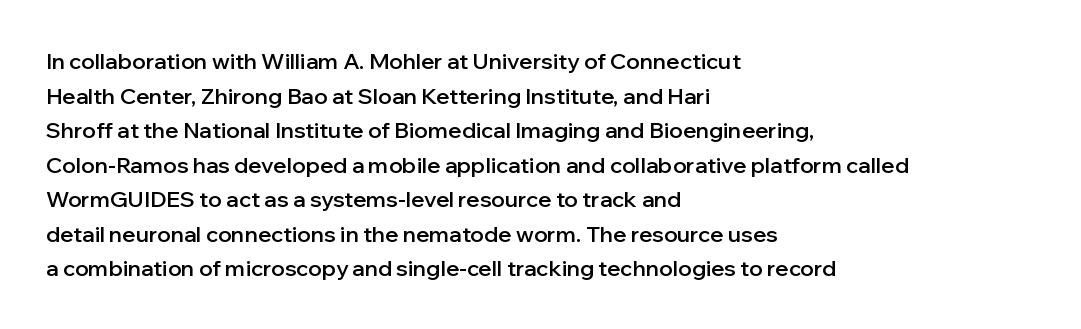
{"italic": "no", "bold": "semi", "underline": "no", "align": "left", "line_spacing": "normal", "line_spacing_ratio": 1.57, "letter_spacing": "normal", "letter_spacing_em": 0.0, "glyph_px": 22}
